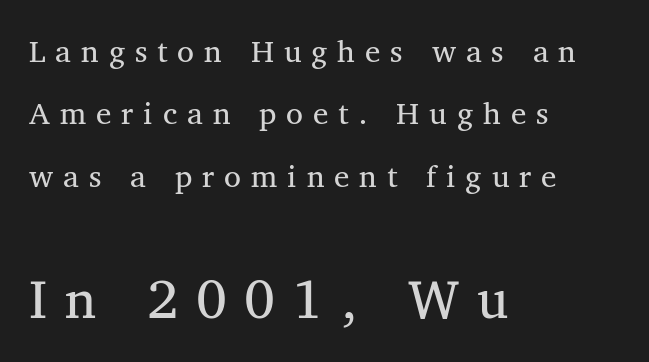
{"serif": "yes", "italic": "no", "bold": "no", "weight": "regular", "width": "normal", "stroke_contrast": "medium", "x_height": "medium", "monospaced": "no", "underline": "no", "align": "left", "line_spacing": "loose", "line_spacing_ratio": 2.01, "letter_spacing": "wide", "letter_spacing_em": 0.32, "larger_block": "second", "size_ratio": 1.77, "glyph_px": 55}
